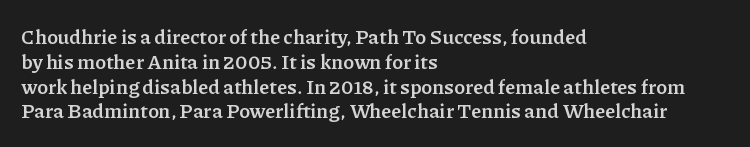
Q: Is the text bold? A: Yes.
Q: Is the text italic (slanted)? A: No, it is upright.
Q: Is the text underlined? A: No.
Q: How is the paragraph aligned? A: Left-aligned.
Q: Is the spacing between letters normal or unusually wide? A: Normal.
